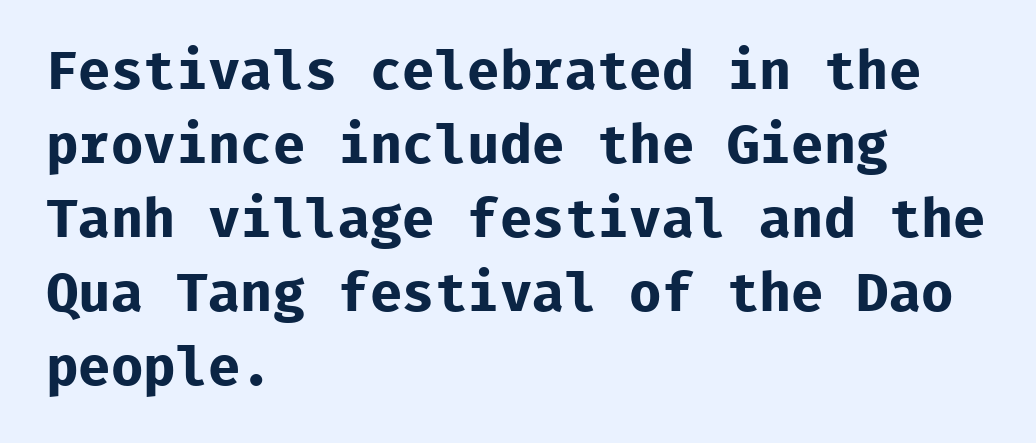
{"serif": "no", "italic": "no", "bold": "yes", "weight": "bold", "width": "normal", "stroke_contrast": "low", "x_height": "medium", "monospaced": "yes", "underline": "no", "align": "left", "line_spacing": "normal", "line_spacing_ratio": 1.37, "letter_spacing": "normal", "letter_spacing_em": 0.0, "glyph_px": 54}
